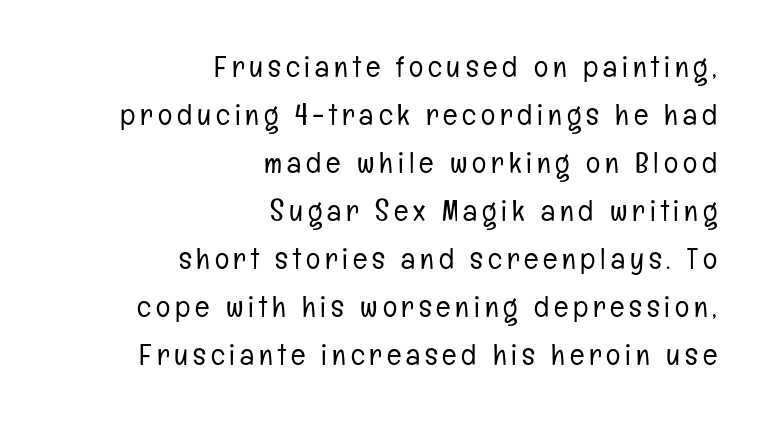
The image shows 30 px light, condensed sans-serif type, upright; set right-aligned, normal line spacing (1.6x), not underlined; low stroke contrast and a medium x-height.
